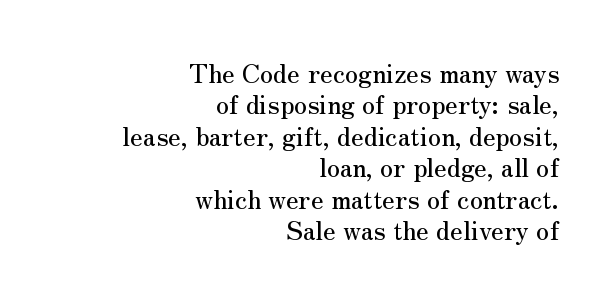
Q: Is the text italic (slanted)? A: No, it is upright.
Q: Is the text underlined? A: No.
Q: How is the paragraph aligned? A: Right-aligned.
Q: Is the spacing between letters normal or unusually wide? A: Normal.
